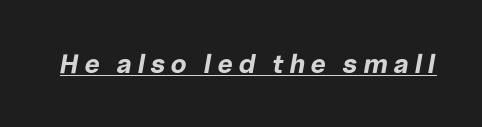
{"italic": "yes", "lean": "right", "slant_degrees": 10, "bold": "yes", "underline": "yes", "letter_spacing": "wide", "letter_spacing_em": 0.21, "glyph_px": 27}
